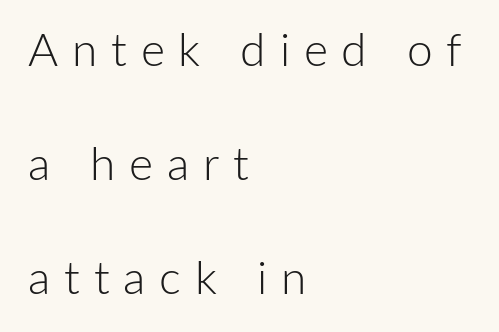
{"serif": "no", "italic": "no", "bold": "no", "weight": "light", "width": "normal", "stroke_contrast": "low", "x_height": "medium", "monospaced": "no", "underline": "no", "align": "left", "line_spacing": "loose", "line_spacing_ratio": 2.48, "letter_spacing": "wide", "letter_spacing_em": 0.3, "glyph_px": 46}
